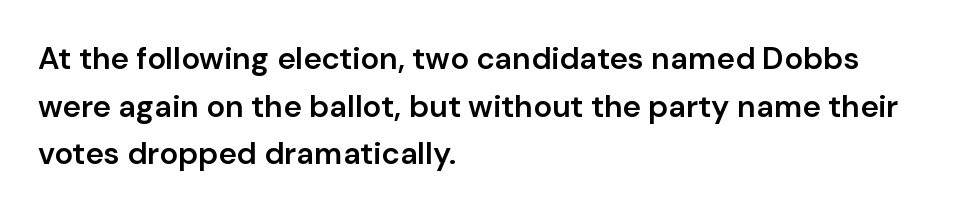
{"serif": "no", "italic": "no", "bold": "semi", "weight": "semibold", "width": "normal", "stroke_contrast": "low", "x_height": "medium", "monospaced": "no", "underline": "no", "align": "left", "line_spacing": "normal", "line_spacing_ratio": 1.54, "letter_spacing": "normal", "letter_spacing_em": 0.0, "glyph_px": 31}
